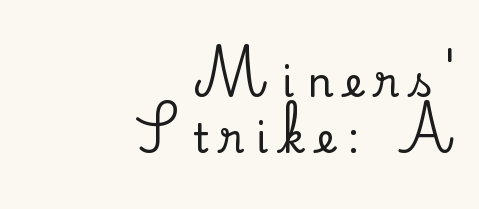
Q: Is the text italic (slanted)? A: No, it is upright.
Q: Is the typeface a serif or a sans-serif typeface? A: Serif.
Q: Is the text underlined? A: No.
Q: How is the paragraph aligned? A: Right-aligned.
Q: Is the spacing between letters normal or unusually wide? A: Unusually wide.
Q: Is the spacing between lines tight, normal or loose? A: Normal.
Q: Width (condensed, normal, or wide)? A: Normal.
Q: Stroke contrast? A: Medium.
Q: x-height? A: Small.
Q: Monospaced? A: No.
